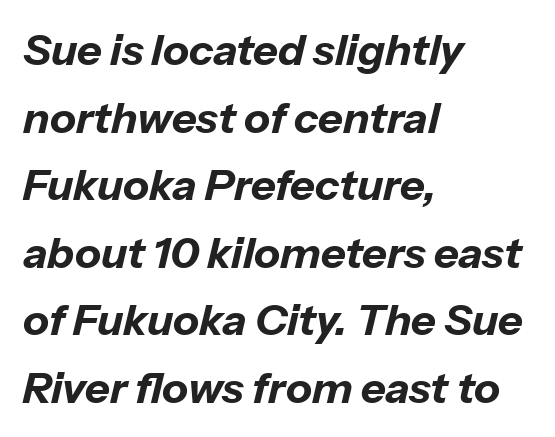
The image shows 43 px bold type, italic (leaning right); set left-aligned, normal line spacing (1.57x), normal letter spacing, not underlined; low stroke contrast and a medium x-height.
